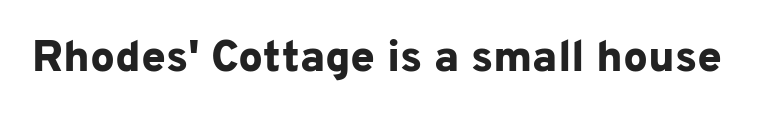
Q: Is the text bold? A: Yes.
Q: Is the text italic (slanted)? A: No, it is upright.
Q: Is the typeface a serif or a sans-serif typeface? A: Sans-serif.
Q: Is the text underlined? A: No.
Q: Is the spacing between letters normal or unusually wide? A: Normal.
Q: Width (condensed, normal, or wide)? A: Normal.
Q: Stroke contrast? A: Low.
Q: x-height? A: Medium.
Q: Monospaced? A: No.
